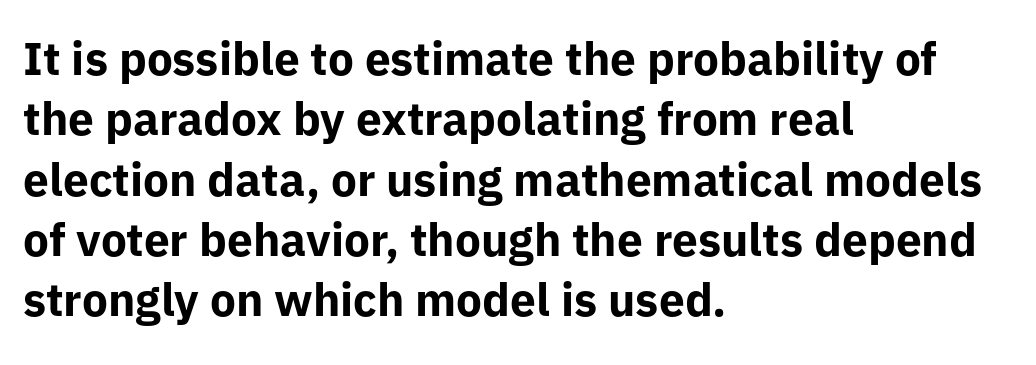
Vertical spacing — default. A typesetter would call this zero additional tracking. Every character sits straight up, as roman type does. Each letter keeps its own natural width here, so spacing adapts to shape. This is sans-serif lettering, the kind often seen on screens and signage.
